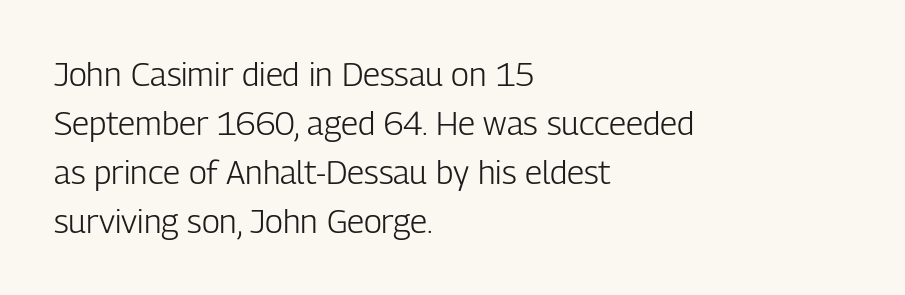
Q: Is the text bold? A: No.
Q: Is the text italic (slanted)? A: No, it is upright.
Q: Is the typeface a serif or a sans-serif typeface? A: Sans-serif.
Q: Is the text underlined? A: No.
Q: How is the paragraph aligned? A: Left-aligned.
Q: Is the spacing between letters normal or unusually wide? A: Normal.
Q: Is the spacing between lines tight, normal or loose? A: Normal.
Q: Width (condensed, normal, or wide)? A: Condensed.
Q: Stroke contrast? A: Low.
Q: x-height? A: Medium.
Q: Monospaced? A: No.
